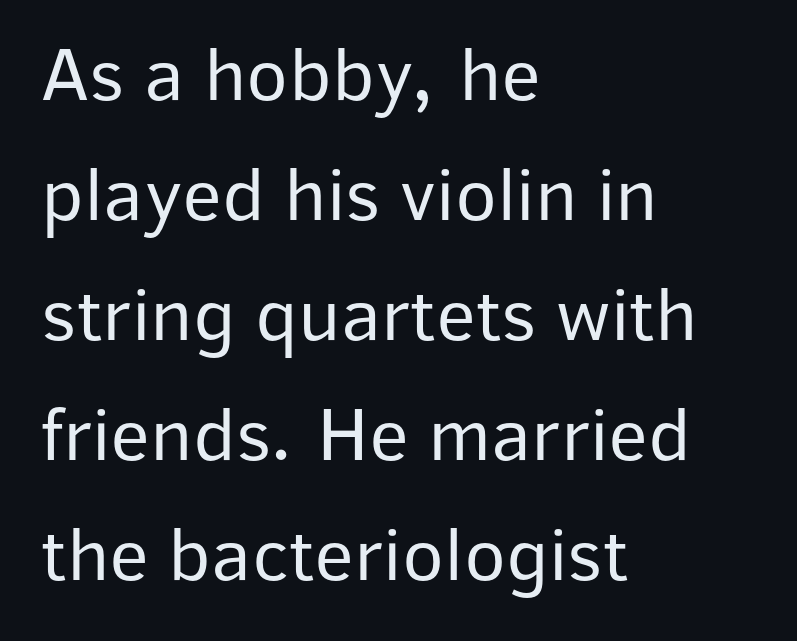
{"serif": "no", "italic": "no", "bold": "no", "weight": "regular", "width": "normal", "stroke_contrast": "low", "x_height": "medium", "monospaced": "no", "underline": "no", "align": "left", "line_spacing": "normal", "line_spacing_ratio": 1.56, "letter_spacing": "normal", "letter_spacing_em": 0.0, "glyph_px": 77}
